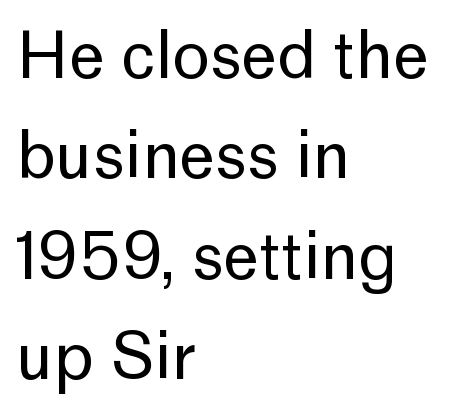
{"serif": "no", "italic": "no", "bold": "no", "weight": "regular", "width": "normal", "stroke_contrast": "low", "x_height": "medium", "monospaced": "no", "underline": "no", "align": "left", "line_spacing": "normal", "line_spacing_ratio": 1.57, "letter_spacing": "normal", "letter_spacing_em": 0.0, "glyph_px": 64}
